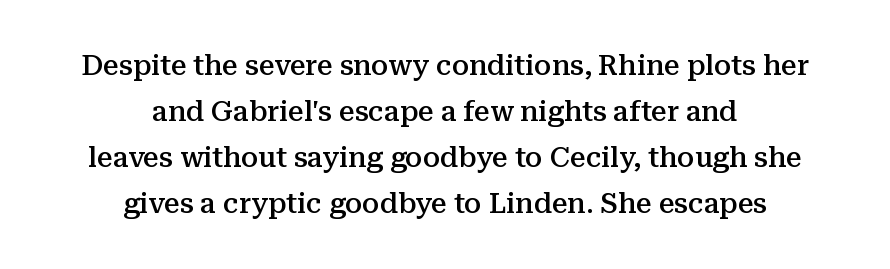
{"serif": "yes", "italic": "no", "bold": "semi", "weight": "semibold", "width": "normal", "stroke_contrast": "medium", "x_height": "medium", "monospaced": "no", "underline": "no", "align": "center", "line_spacing": "normal", "line_spacing_ratio": 1.64, "letter_spacing": "normal", "letter_spacing_em": 0.0, "glyph_px": 28}
